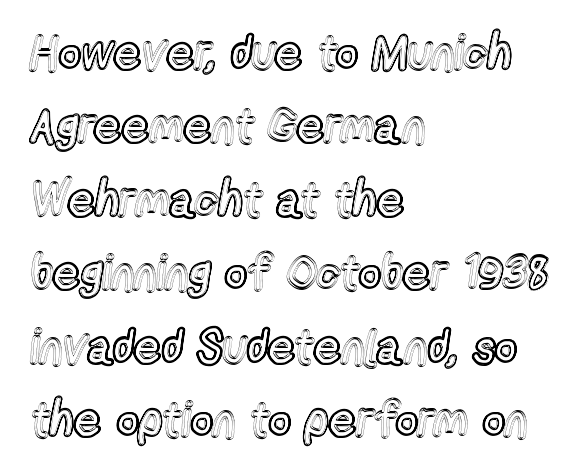
The image shows 48 px condensed type; set left-aligned, normal line spacing (1.53x), normal letter spacing, not underlined; a medium x-height.
